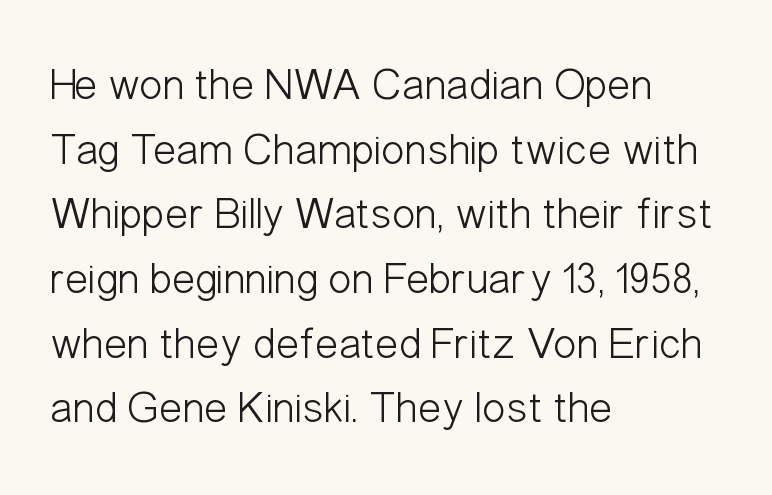
The image shows 44 px light, condensed sans-serif type, upright; set left-aligned, normal line spacing (1.47x), normal letter spacing, not underlined; low stroke contrast and a medium x-height.
